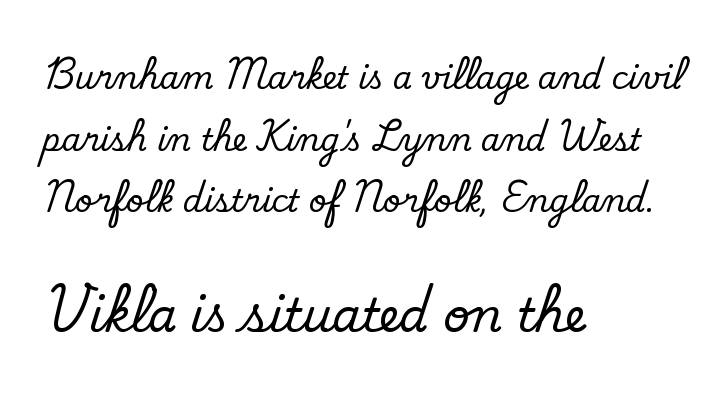
{"serif": "no", "bold": "no", "weight": "regular", "width": "normal", "stroke_contrast": "low", "x_height": "small", "monospaced": "no", "underline": "no", "align": "left", "line_spacing": "loose", "line_spacing_ratio": 1.99, "letter_spacing": "normal", "letter_spacing_em": 0.0, "larger_block": "second", "size_ratio": 1.48, "glyph_px": 46}
